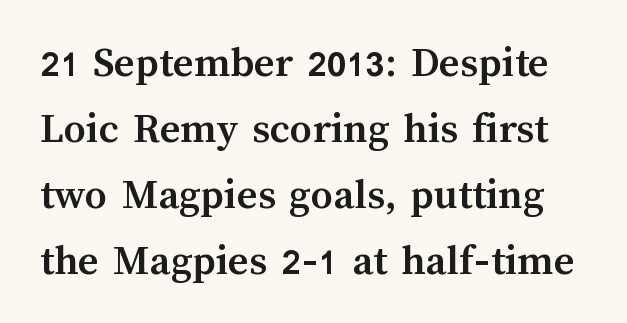
{"italic": "no", "bold": "yes", "weight": "semibold", "width": "normal", "stroke_contrast": "medium", "x_height": "medium", "monospaced": "no", "underline": "no", "line_spacing": "normal", "line_spacing_ratio": 1.5, "letter_spacing": "normal", "letter_spacing_em": 0.0, "glyph_px": 44}
